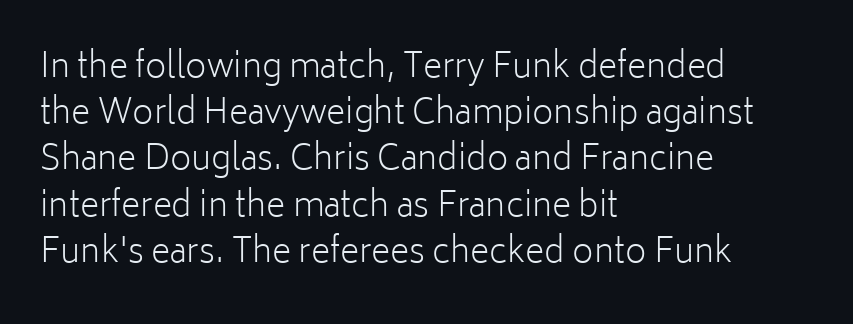
Q: Is the text bold? A: No.
Q: Is the text italic (slanted)? A: No, it is upright.
Q: Is the typeface a serif or a sans-serif typeface? A: Sans-serif.
Q: Is the text underlined? A: No.
Q: How is the paragraph aligned? A: Left-aligned.
Q: Is the spacing between letters normal or unusually wide? A: Normal.
Q: Is the spacing between lines tight, normal or loose? A: Normal.
Q: Width (condensed, normal, or wide)? A: Normal.
Q: Stroke contrast? A: Low.
Q: x-height? A: Medium.
Q: Monospaced? A: No.
